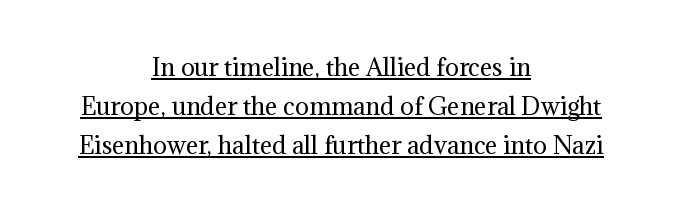
Students, observe: this is what conventionally led text looks like. Weight class: somewhere from thin through regular. Characters follow at the spacing the type designer built in. Typeset on center — no edge is straight. Ordinary non-slanted type is in use. The passage shown is underscored from start to finish.
